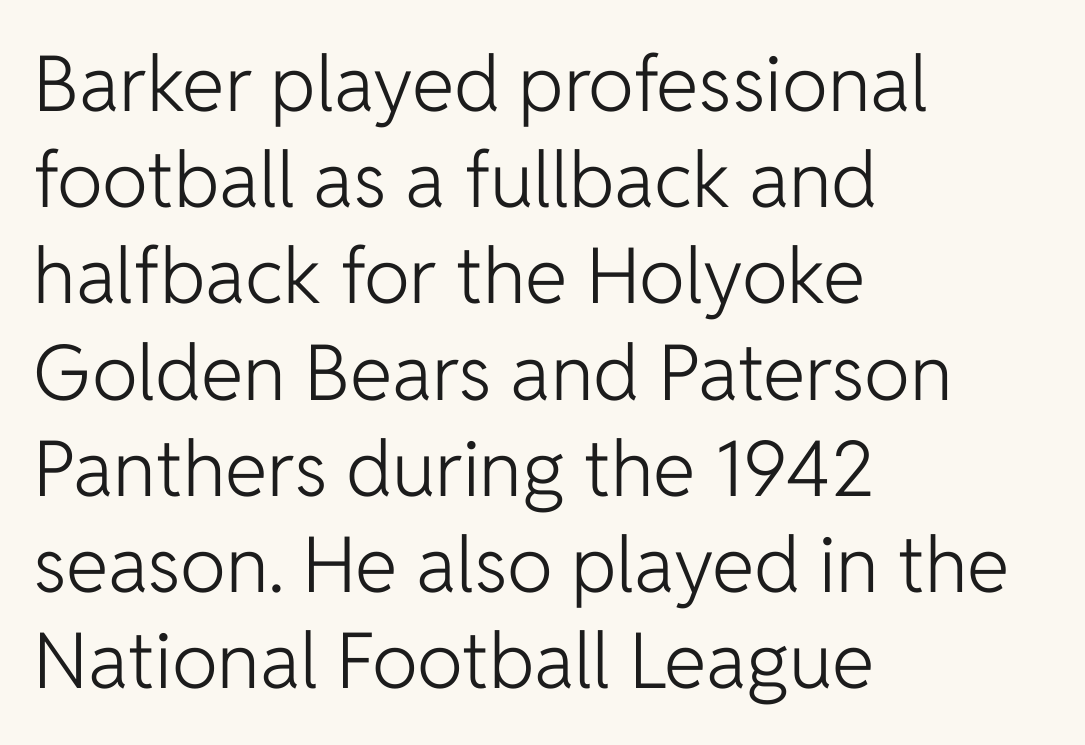
The image shows 77 px light sans-serif type, upright; set left-aligned, normal line spacing (1.25x), normal letter spacing, not underlined; low stroke contrast and a medium x-height.
